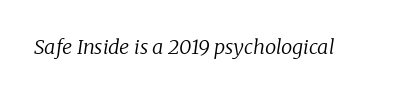
Q: Is the text bold? A: No.
Q: Is the text italic (slanted)? A: Yes, it leans right by about 8 degrees.
Q: Is the text underlined? A: No.
Q: Is the spacing between letters normal or unusually wide? A: Normal.
